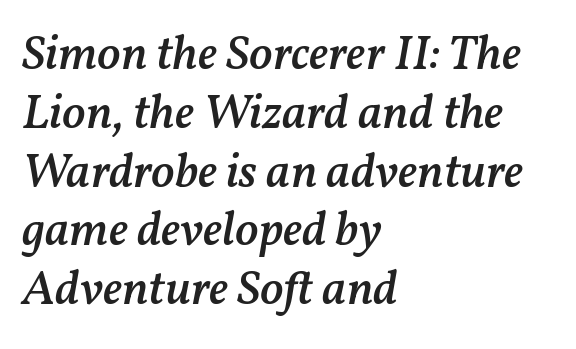
The image shows 49 px semibold type, italic (leaning right); set left-aligned, line spacing 1.2x, normal letter spacing, not underlined; medium stroke contrast and a medium x-height.
